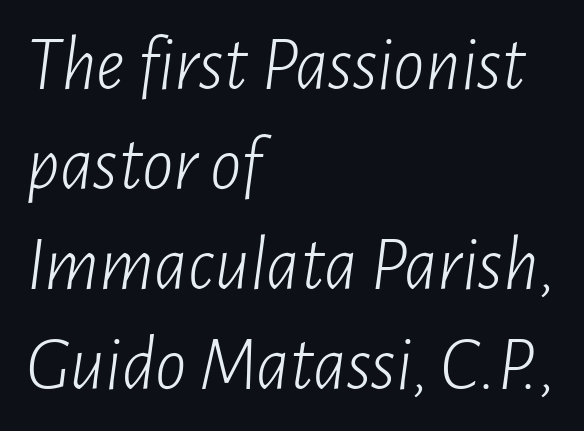
The letterforms sit shoulder to shoulder at normal distance. The lines sit at an ordinary, default distance from one another. Spacing verdict: proportional, widths tailored to each character. When letters slant like this, we call the style italic. Bold? No — there's no thickening of the strokes. Leftover space on each line is placed entirely after the last word.
